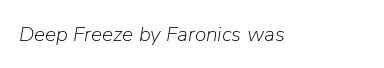
The image shows 21 px text type, italic (leaning right); set normal letter spacing, not underlined.
